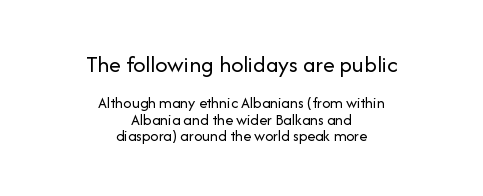
{"italic": "no", "bold": "no", "underline": "no", "align": "center", "line_spacing": "tight", "line_spacing_ratio": 1.04, "letter_spacing": "normal", "letter_spacing_em": 0.0, "larger_block": "first", "size_ratio": 1.5, "glyph_px": 24}
